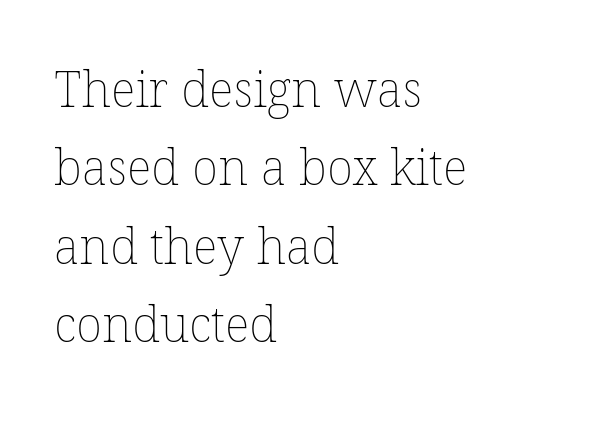
Characters follow at the spacing the type designer built in. The letters look calm and open, with moderate or lighter stems. Quick note: interline space is typical. Typeset ragged right — the left edge is the straight one.
